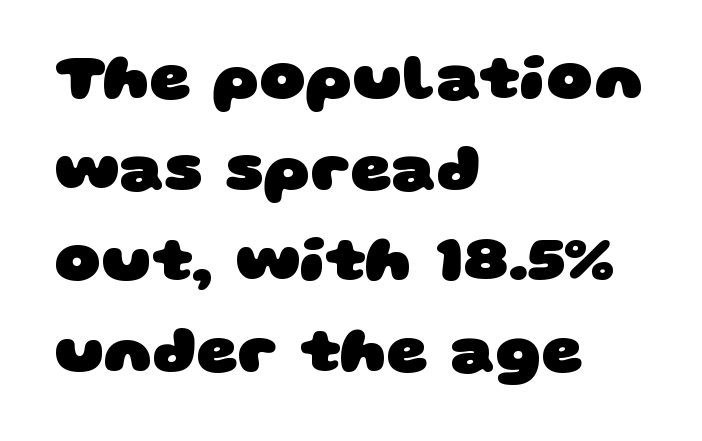
Q: Is the text bold? A: Yes.
Q: Is the typeface a serif or a sans-serif typeface? A: Sans-serif.
Q: Is the text underlined? A: No.
Q: How is the paragraph aligned? A: Left-aligned.
Q: Is the spacing between letters normal or unusually wide? A: Normal.
Q: Is the spacing between lines tight, normal or loose? A: Normal.
Q: Width (condensed, normal, or wide)? A: Wide.
Q: Stroke contrast? A: Low.
Q: x-height? A: Large.
Q: Monospaced? A: No.
